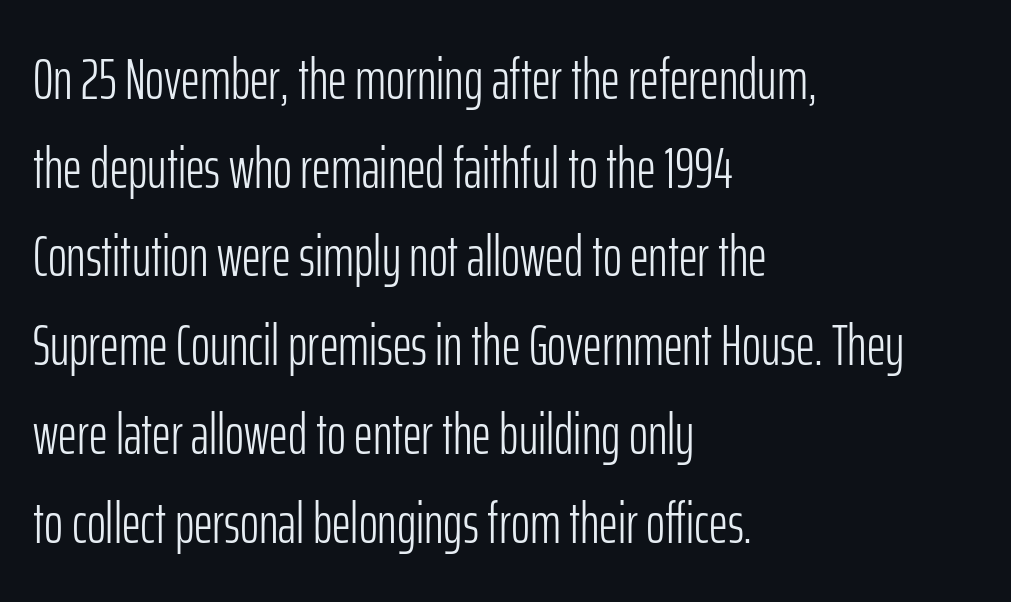
Q: Is the text bold? A: No.
Q: Is the text italic (slanted)? A: No, it is upright.
Q: Is the typeface a serif or a sans-serif typeface? A: Sans-serif.
Q: Is the text underlined? A: No.
Q: How is the paragraph aligned? A: Left-aligned.
Q: Is the spacing between letters normal or unusually wide? A: Normal.
Q: Is the spacing between lines tight, normal or loose? A: Normal.
Q: Width (condensed, normal, or wide)? A: Condensed.
Q: Stroke contrast? A: Low.
Q: x-height? A: Medium.
Q: Monospaced? A: No.
